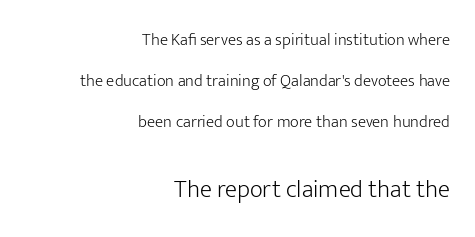
{"italic": "no", "bold": "no", "underline": "no", "align": "right", "line_spacing": "loose", "line_spacing_ratio": 2.42, "letter_spacing": "normal", "letter_spacing_em": 0.0, "larger_block": "second", "size_ratio": 1.47, "glyph_px": 25}
